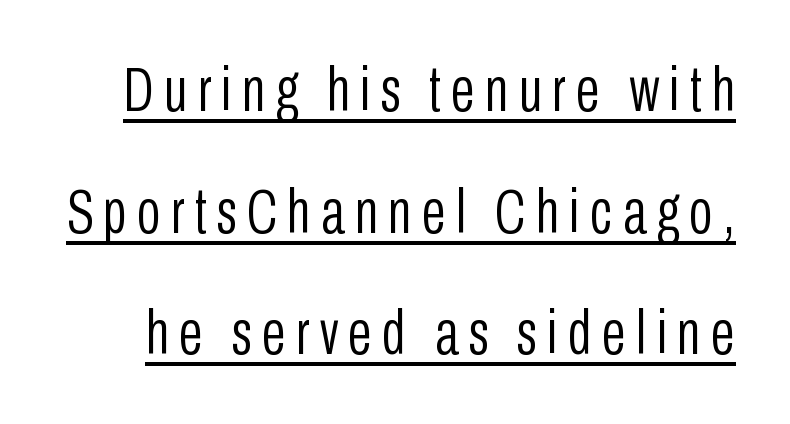
The image shows 63 px light, condensed sans-serif type, upright; set loose line spacing (1.93x), underlined; low stroke contrast and a medium x-height.
